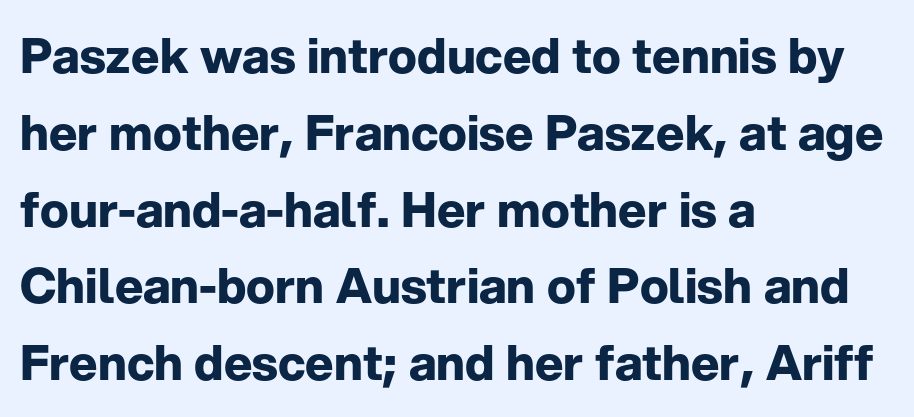
Q: Is the text bold? A: Yes.
Q: Is the text italic (slanted)? A: No, it is upright.
Q: Is the typeface a serif or a sans-serif typeface? A: Sans-serif.
Q: Is the text underlined? A: No.
Q: How is the paragraph aligned? A: Left-aligned.
Q: Is the spacing between letters normal or unusually wide? A: Normal.
Q: Is the spacing between lines tight, normal or loose? A: Normal.
Q: Width (condensed, normal, or wide)? A: Normal.
Q: Stroke contrast? A: Low.
Q: x-height? A: Medium.
Q: Monospaced? A: No.
